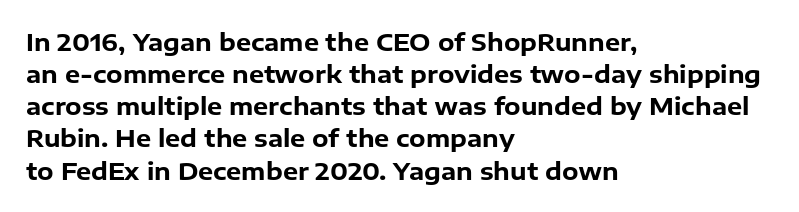
{"italic": "no", "bold": "yes", "underline": "no", "align": "left", "line_spacing": "normal", "line_spacing_ratio": 1.34, "letter_spacing": "normal", "letter_spacing_em": 0.0, "glyph_px": 24}
